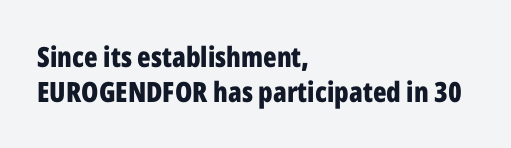
Q: Is the text bold? A: Yes.
Q: Is the text italic (slanted)? A: No, it is upright.
Q: Is the typeface a serif or a sans-serif typeface? A: Sans-serif.
Q: Is the text underlined? A: No.
Q: How is the paragraph aligned? A: Left-aligned.
Q: Is the spacing between letters normal or unusually wide? A: Normal.
Q: Is the spacing between lines tight, normal or loose? A: Normal.
Q: Width (condensed, normal, or wide)? A: Condensed.
Q: Stroke contrast? A: Low.
Q: x-height? A: Medium.
Q: Monospaced? A: No.
